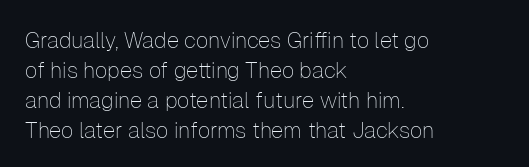
{"italic": "no", "bold": "no", "underline": "no", "align": "left", "line_spacing": "normal", "line_spacing_ratio": 1.36, "letter_spacing": "normal", "letter_spacing_em": 0.0, "glyph_px": 22}
